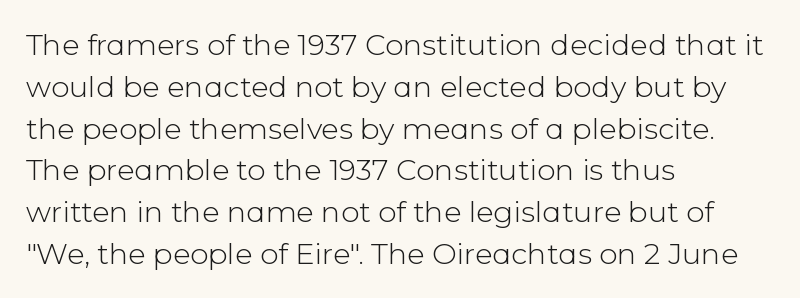
The image shows 29 px light sans-serif type, upright; set left-aligned, normal line spacing (1.44x), normal letter spacing, not underlined; low stroke contrast and a medium x-height.
